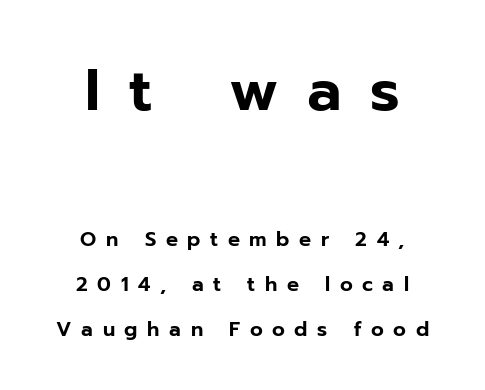
The first block has been scaled up relative to the second. Display-style spreading of the glyphs; the letterfit is very open. Is this a sans? Yes — the strokes have no serifs. The paragraph shown floats in the horizontal middle.
